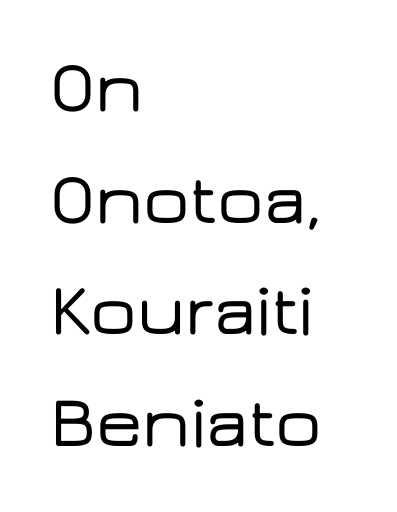
{"serif": "no", "italic": "no", "width": "wide", "stroke_contrast": "low", "x_height": "medium", "monospaced": "no", "underline": "no", "align": "left", "line_spacing": "normal", "line_spacing_ratio": 1.53, "letter_spacing": "normal", "letter_spacing_em": 0.0, "glyph_px": 73}
